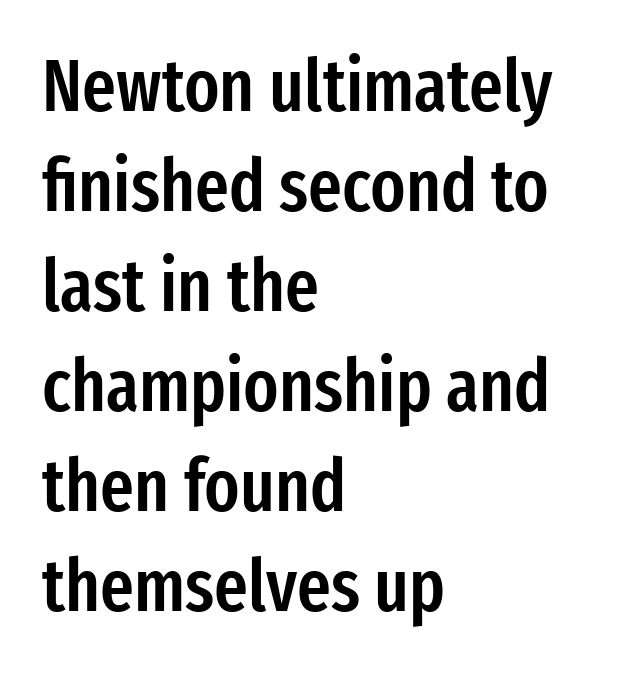
The image shows 73 px semibold, condensed sans-serif type, upright; set left-aligned, normal line spacing (1.37x), normal letter spacing, not underlined; low stroke contrast and a medium x-height.
